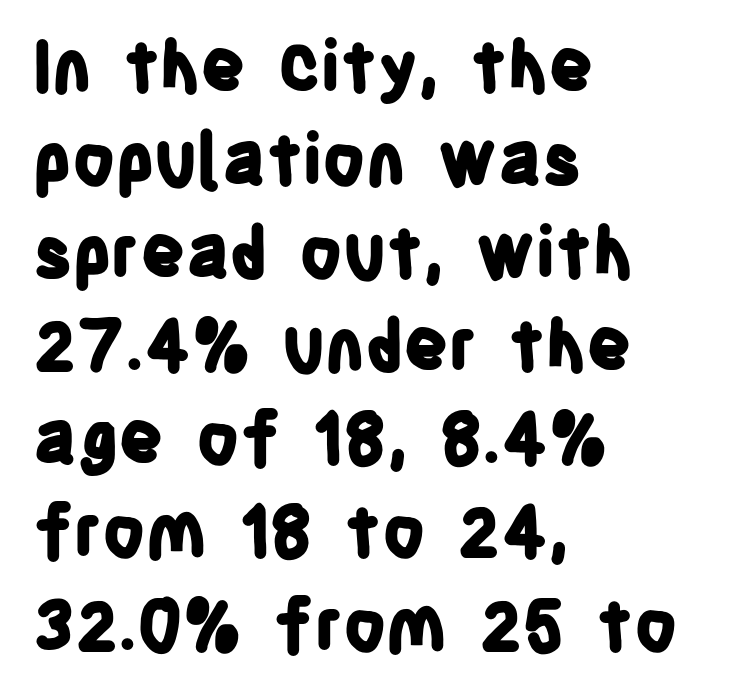
The image shows 70 px bold, condensed sans-serif type, upright; set left-aligned, normal line spacing (1.33x), normal letter spacing, not underlined; low stroke contrast and a large x-height.
